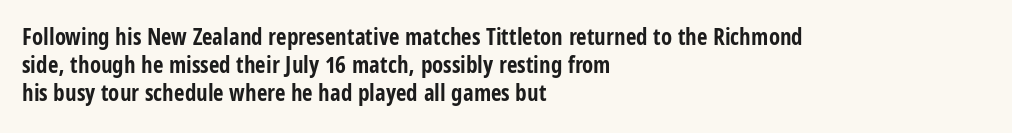
Look at the stroke-to-counter ratio: heavy, a bold. Ordinary non-slanted type is in use. The baseline area is clear. The setting favours the left margin, as ordinary paragraphs usually do. Look at the tracking — it's just the regular setting, nothing added.
